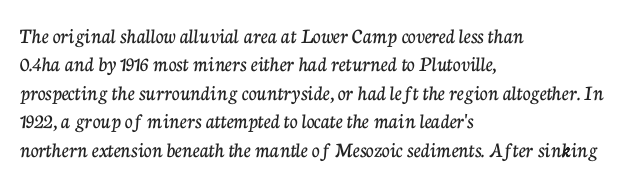
The image shows 22 px text type; set left-aligned, normal line spacing (1.29x), normal letter spacing, not underlined.
